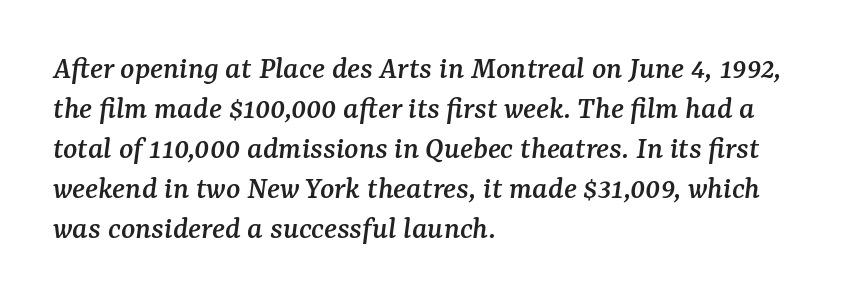
These lines are rendered in a variable-pitch font. Tracking here is standard; glyphs follow each other at the usual distance. The lines are quadded left. Observe the serifs anchoring each vertical stroke in this sample. The passage shown is not underscored anywhere.
